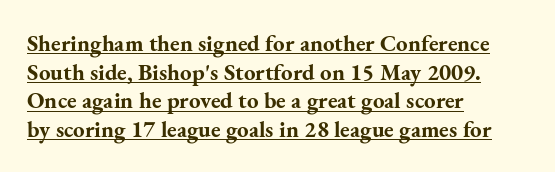
{"italic": "no", "bold": "yes", "underline": "yes", "align": "left", "line_spacing": "normal", "line_spacing_ratio": 1.25, "letter_spacing": "normal", "letter_spacing_em": 0.0, "glyph_px": 23}
